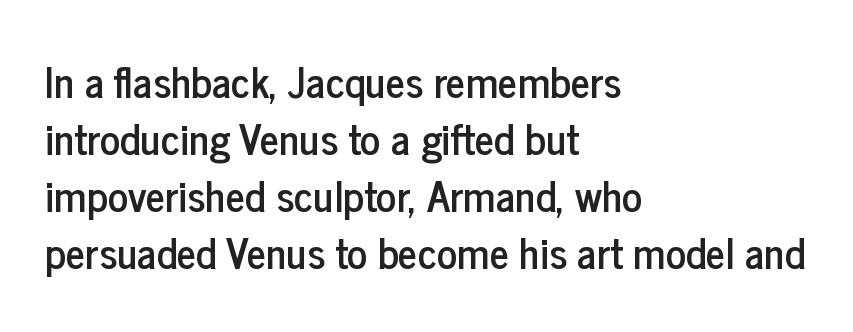
This sample uses a sans-serif face. The rendering uses natural spacing where letterforms have individual widths. Normally led — the rows are evenly, conventionally spaced. In CSS terms this would be text-align: left. What stands out about the letter spacing? Nothing — it is the standard amount. This is roman type, the default non-slanted kind.
